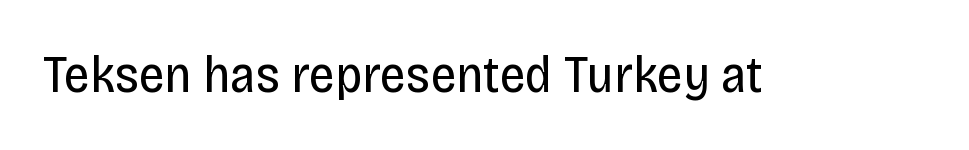
Q: Is the text bold? A: No.
Q: Is the text italic (slanted)? A: No, it is upright.
Q: Is the typeface a serif or a sans-serif typeface? A: Sans-serif.
Q: Is the text underlined? A: No.
Q: Is the spacing between letters normal or unusually wide? A: Normal.
Q: Width (condensed, normal, or wide)? A: Condensed.
Q: Stroke contrast? A: Low.
Q: x-height? A: Large.
Q: Monospaced? A: No.
